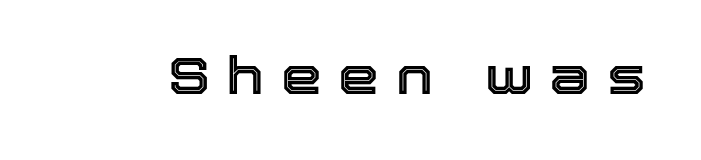
The image shows 52 px text type, upright; set unusually wide letter spacing (+0.32 em), not underlined; a medium x-height.
